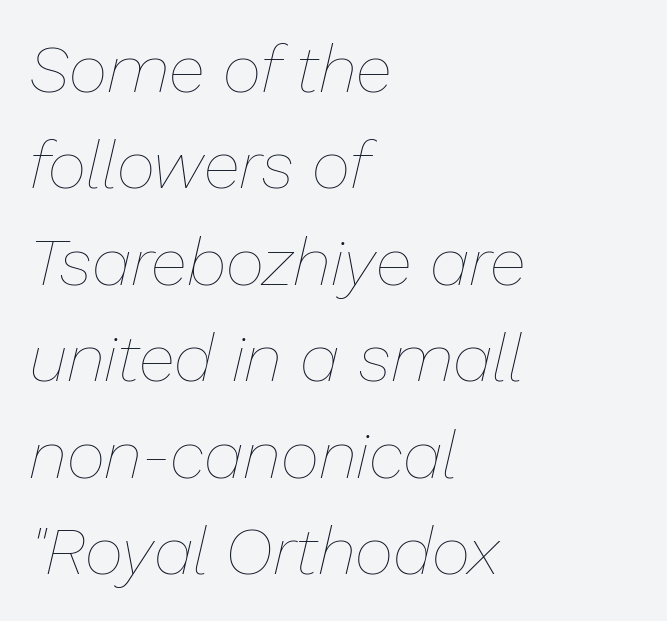
Stroke mass is kept to a normal reading level or below. Is the letter spacing exaggerated? No — it looks like the ordinary default. Horizontally, the lines are justified to the leading edge only. Quick note: underline off. The letters advance in unequal steps, a hallmark of proportional type. Rows of type keep a routine distance in the vertical direction.
